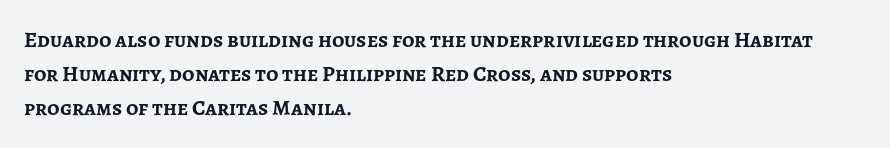
{"italic": "no", "bold": "yes", "underline": "no", "align": "left", "line_spacing": "normal", "line_spacing_ratio": 1.55, "letter_spacing": "normal", "letter_spacing_em": 0.0, "glyph_px": 22}
